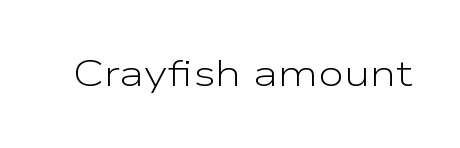
A quiet, ordinary-to-light weight characterises the typeface. The face used here is rendered with its standard letterfit. Each letter's strokes conclude bluntly, with no projecting serifs. The axis of the letterforms is exactly vertical. Proportional: the letters do not fall into vertical columns.
